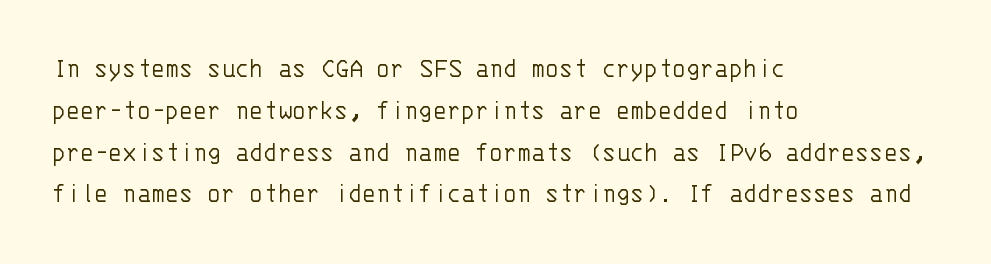
The image shows 29 px light sans-serif type, upright, monospaced; set left-aligned, normal line spacing (1.44x), normal letter spacing, not underlined; low stroke contrast and a large x-height.
